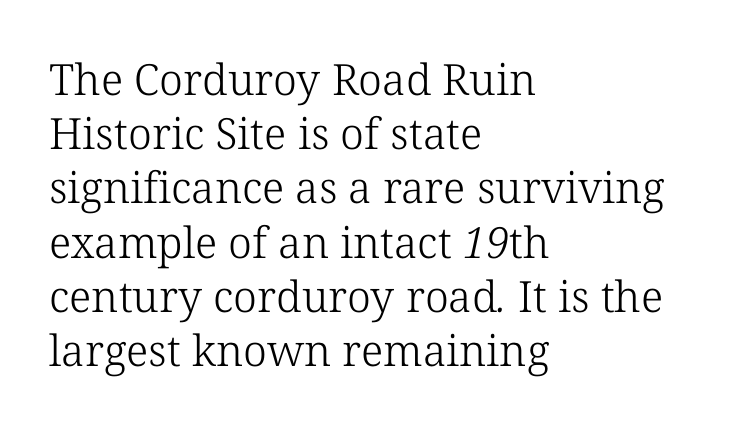
The image shows 43 px light serif type; set left-aligned, normal line spacing (1.26x), normal letter spacing, not underlined; low stroke contrast and a medium x-height.
